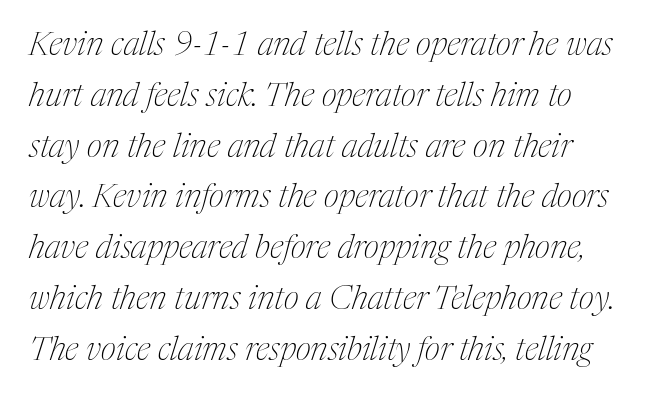
{"serif": "yes", "italic": "yes", "lean": "right", "slant_degrees": 17, "bold": "no", "weight": "thin", "width": "condensed", "stroke_contrast": "medium", "x_height": "medium", "monospaced": "no", "underline": "no", "line_spacing": "normal", "line_spacing_ratio": 1.54, "letter_spacing": "normal", "letter_spacing_em": 0.0, "glyph_px": 33}
